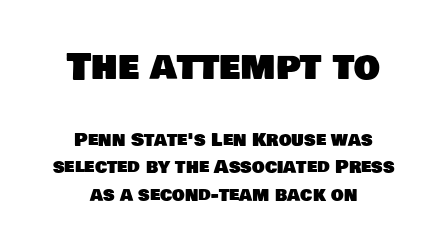
Visually, the top section dominates because its glyphs are scaled up. Short note: letters normally spaced. Interline gaps are of average width in this sample. The foot of each line stays bare and open. Proportional: the letters do not fall into vertical columns. These lines are centered, leaving both edges ragged.
